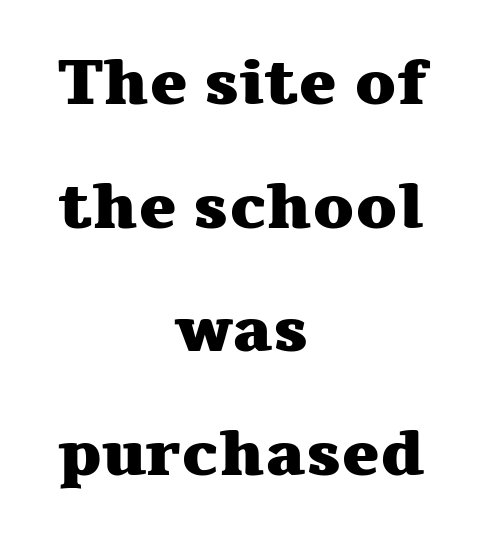
{"serif": "yes", "italic": "no", "bold": "yes", "weight": "heavy", "width": "wide", "stroke_contrast": "medium", "x_height": "medium", "monospaced": "no", "underline": "no", "align": "center", "line_spacing": "loose", "line_spacing_ratio": 1.93, "letter_spacing": "normal", "letter_spacing_em": 0.0, "glyph_px": 64}
